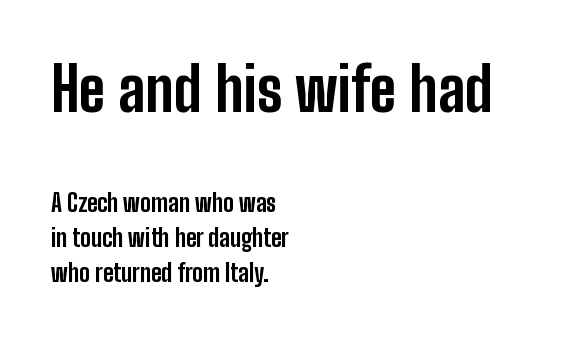
The image shows 61 px bold, condensed sans-serif type, upright; set left-aligned, normal line spacing (1.45x), normal letter spacing, not underlined; the first (top) block is 2.54x larger; low stroke contrast and a medium x-height.
